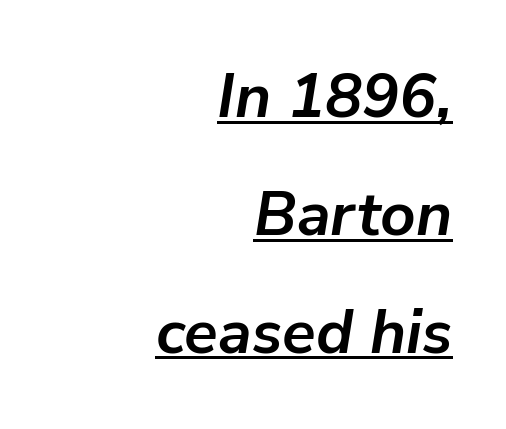
{"italic": "yes", "lean": "right", "slant_degrees": 9, "bold": "yes", "weight": "semibold", "width": "normal", "stroke_contrast": "low", "x_height": "medium", "monospaced": "no", "underline": "yes", "align": "right", "line_spacing": "loose", "line_spacing_ratio": 1.9, "letter_spacing": "normal", "letter_spacing_em": 0.0, "glyph_px": 62}
